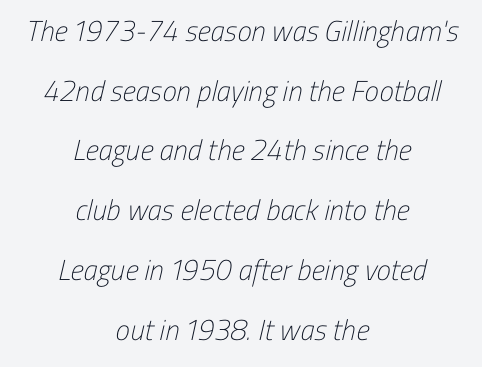
The image shows 29 px light, condensed sans-serif type; set centered, loose line spacing (2.06x), normal letter spacing, not underlined; low stroke contrast and a medium x-height.
